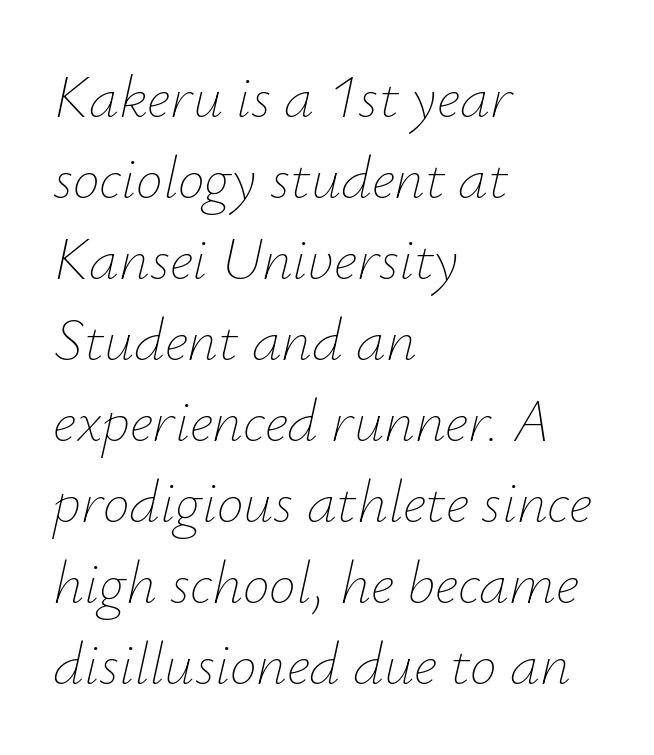
The image shows 60 px thin type, italic (leaning right); set left-aligned, normal line spacing (1.35x), normal letter spacing, not underlined; low stroke contrast and a small x-height.
